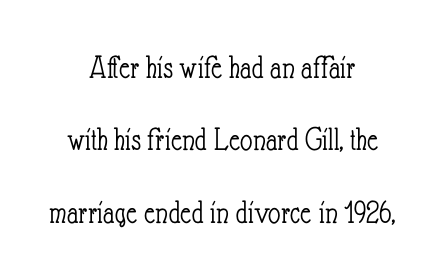
Plain, unruled lines of type. Spacing verdict: proportional, widths tailored to each character. Ascenders rise straight up at ninety degrees. Counters stay open thanks to moderate or lighter strokes. Notice the wide empty band between every row — that's loose leading. Letter spacing: default.
